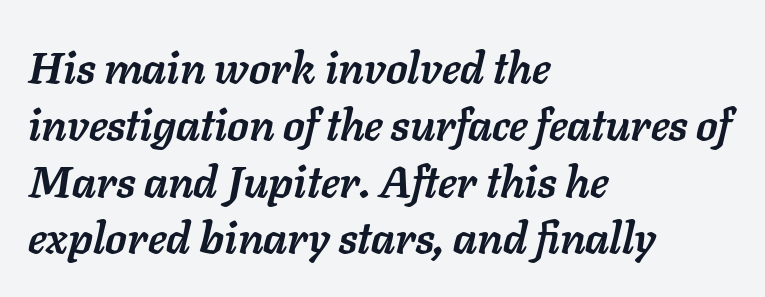
{"italic": "yes", "lean": "right", "slant_degrees": 11, "bold": "yes", "weight": "semibold", "width": "normal", "stroke_contrast": "low", "x_height": "medium", "monospaced": "no", "underline": "no", "align": "left", "line_spacing": "normal", "line_spacing_ratio": 1.29, "letter_spacing": "normal", "letter_spacing_em": 0.0, "glyph_px": 44}
